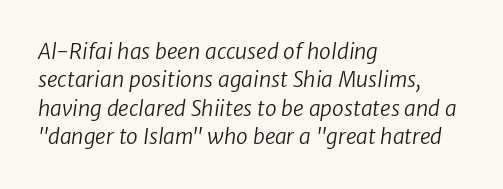
The image shows 21 px text type; set left-aligned, normal line spacing (1.35x), normal letter spacing, not underlined.
